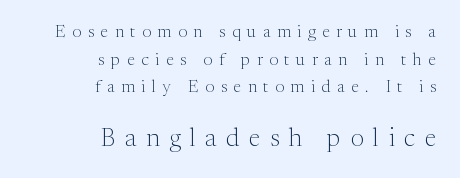
{"italic": "no", "bold": "no", "underline": "no", "align": "right", "line_spacing": "normal", "line_spacing_ratio": 1.63, "letter_spacing": "wide", "letter_spacing_em": 0.39, "larger_block": "second", "size_ratio": 1.47, "glyph_px": 25}
